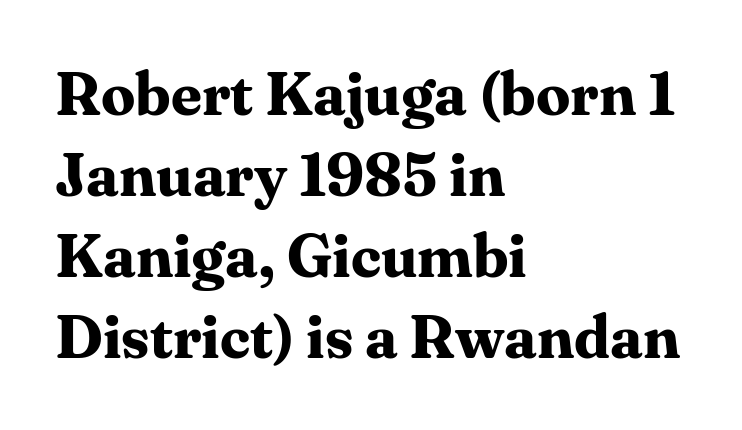
{"serif": "yes", "italic": "no", "bold": "yes", "weight": "bold", "width": "normal", "stroke_contrast": "medium", "x_height": "medium", "monospaced": "no", "underline": "no", "align": "left", "line_spacing": "normal", "line_spacing_ratio": 1.33, "letter_spacing": "normal", "letter_spacing_em": 0.0, "glyph_px": 61}
